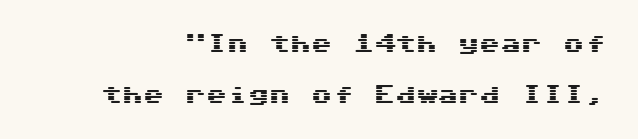
{"italic": "no", "underline": "no", "line_spacing": "loose", "line_spacing_ratio": 2.41, "letter_spacing": "normal", "letter_spacing_em": 0.0, "glyph_px": 21}
